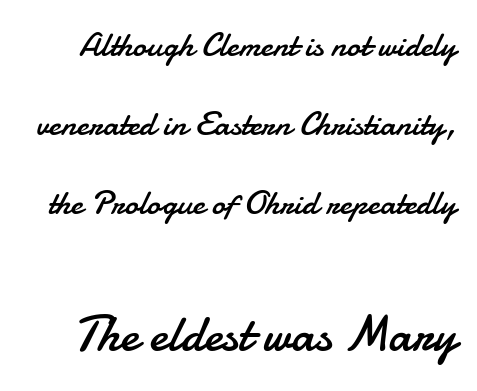
{"serif": "no", "bold": "no", "weight": "regular", "width": "normal", "stroke_contrast": "low", "x_height": "small", "monospaced": "no", "underline": "no", "line_spacing": "loose", "line_spacing_ratio": 2.32, "letter_spacing": "normal", "letter_spacing_em": 0.0, "larger_block": "second", "size_ratio": 1.5, "glyph_px": 51}
